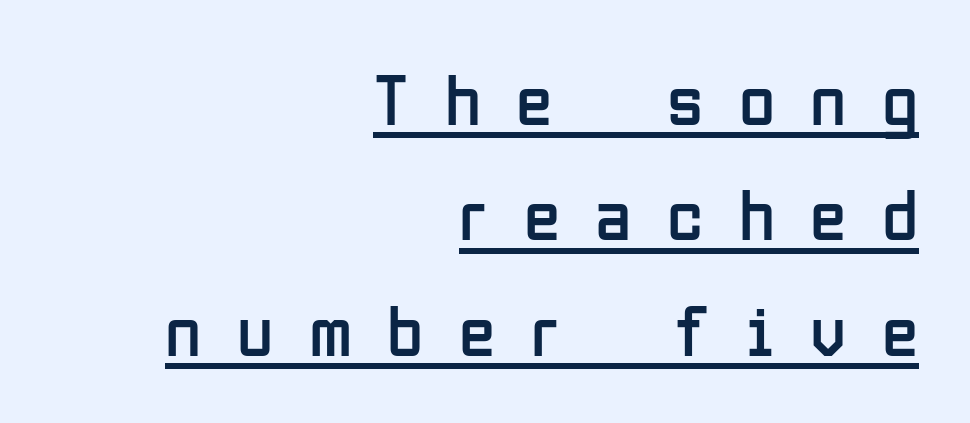
Is this a fixed-width face? No — the glyphs have proportional, varying widths. Compared with typical paragraphs, the rows here are spaced about the same. Has an underline been added? It has. Every row of glyphs terminates at an identical x-position on the right. The weight would be labelled regular, book, light, or lighter still. Substantial extra tracking has been applied to these lines.
